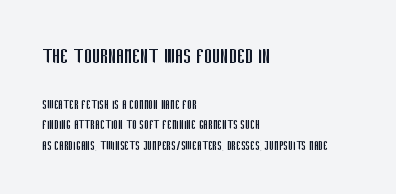
Q: Is the text bold? A: No.
Q: Is the text italic (slanted)? A: No, it is upright.
Q: Is the text underlined? A: No.
Q: How is the paragraph aligned? A: Left-aligned.
Q: Is the spacing between letters normal or unusually wide? A: Normal.
Q: Is the spacing between lines tight, normal or loose? A: Normal.
Q: Which block of text is set in a larger size, the first (top) or the second (bottom)? A: The first (top) one.
